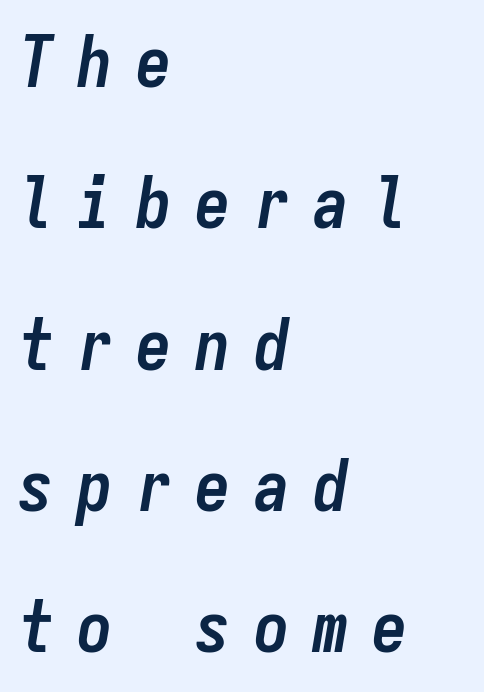
The image shows 71 px semibold, condensed type, italic (leaning right), monospaced; set left-aligned, loose line spacing (1.99x), unusually wide letter spacing (+0.33 em), not underlined; low stroke contrast and a medium x-height.
